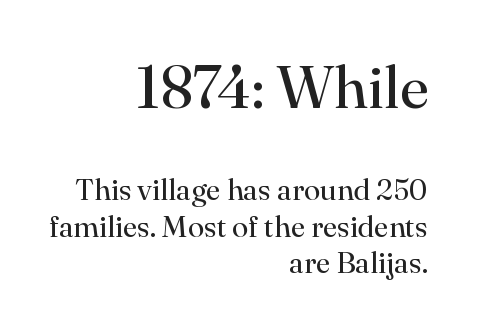
Q: Is the text bold? A: No.
Q: Is the text italic (slanted)? A: No, it is upright.
Q: Is the typeface a serif or a sans-serif typeface? A: Serif.
Q: Is the text underlined? A: No.
Q: How is the paragraph aligned? A: Right-aligned.
Q: Is the spacing between letters normal or unusually wide? A: Normal.
Q: Which block of text is set in a larger size, the first (top) or the second (bottom)? A: The first (top) one.
Q: Width (condensed, normal, or wide)? A: Normal.
Q: Stroke contrast? A: High.
Q: x-height? A: Small.
Q: Monospaced? A: No.
